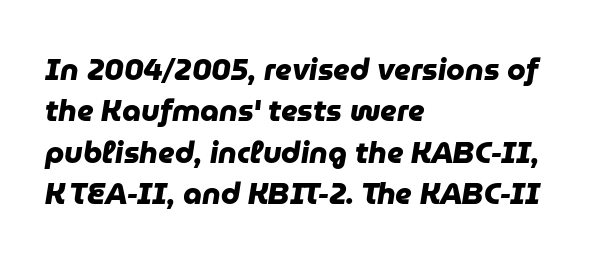
Q: Is the text bold? A: Yes.
Q: Is the typeface a serif or a sans-serif typeface? A: Sans-serif.
Q: Is the text underlined? A: No.
Q: How is the paragraph aligned? A: Left-aligned.
Q: Is the spacing between letters normal or unusually wide? A: Normal.
Q: Is the spacing between lines tight, normal or loose? A: Normal.
Q: Width (condensed, normal, or wide)? A: Normal.
Q: Stroke contrast? A: Low.
Q: x-height? A: Medium.
Q: Monospaced? A: No.
